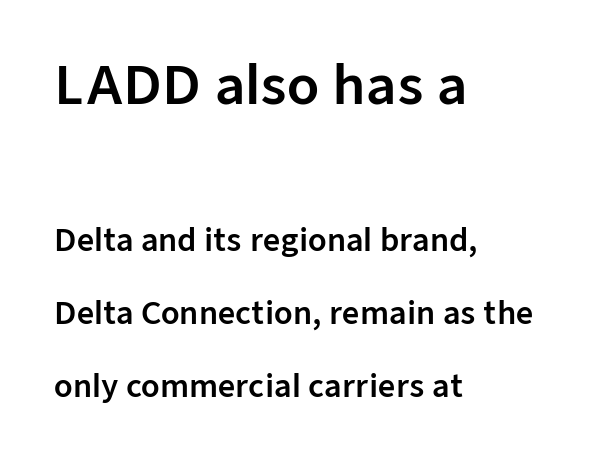
Q: Is the text italic (slanted)? A: No, it is upright.
Q: Is the typeface a serif or a sans-serif typeface? A: Sans-serif.
Q: Is the text underlined? A: No.
Q: How is the paragraph aligned? A: Left-aligned.
Q: Is the spacing between letters normal or unusually wide? A: Normal.
Q: Is the spacing between lines tight, normal or loose? A: Loose.
Q: Which block of text is set in a larger size, the first (top) or the second (bottom)? A: The first (top) one.
Q: Width (condensed, normal, or wide)? A: Normal.
Q: Stroke contrast? A: Low.
Q: x-height? A: Medium.
Q: Monospaced? A: No.
